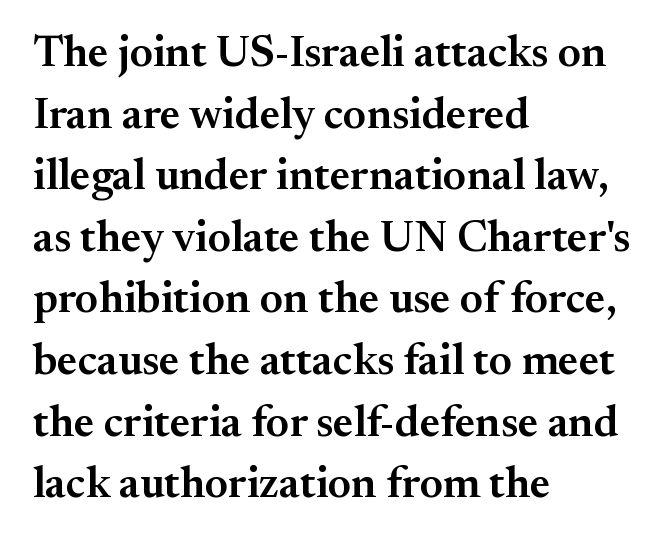
Is there any slant? The stems are plumb. Caption: standard tracking, unaltered. Does the copy run flush right? No — it runs flush left. Honestly, there is no underline to notice here at all.
